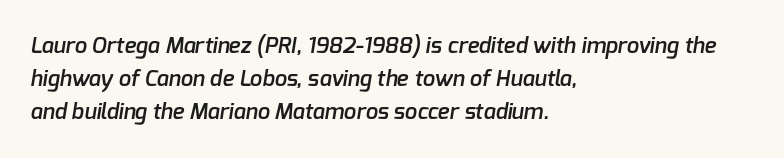
{"bold": "semi", "underline": "no", "align": "left", "line_spacing": "normal", "line_spacing_ratio": 1.51, "letter_spacing": "normal", "letter_spacing_em": 0.0, "glyph_px": 22}
